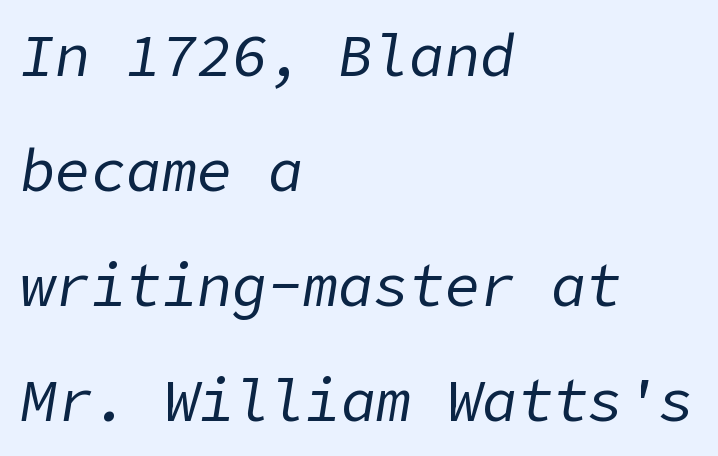
{"italic": "yes", "lean": "right", "slant_degrees": 9, "bold": "no", "weight": "regular", "width": "normal", "stroke_contrast": "low", "x_height": "medium", "underline": "no", "align": "left", "line_spacing": "loose", "line_spacing_ratio": 1.95, "letter_spacing": "normal", "letter_spacing_em": 0.0, "glyph_px": 59}
